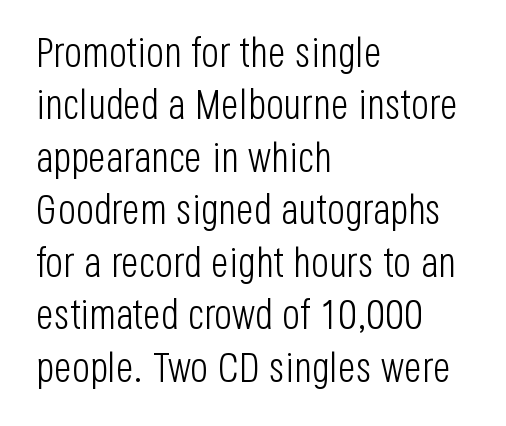
Q: Is the text bold? A: No.
Q: Is the text italic (slanted)? A: No, it is upright.
Q: Is the typeface a serif or a sans-serif typeface? A: Sans-serif.
Q: Is the text underlined? A: No.
Q: How is the paragraph aligned? A: Left-aligned.
Q: Is the spacing between letters normal or unusually wide? A: Normal.
Q: Is the spacing between lines tight, normal or loose? A: Normal.
Q: Width (condensed, normal, or wide)? A: Condensed.
Q: Stroke contrast? A: Low.
Q: x-height? A: Large.
Q: Monospaced? A: No.
